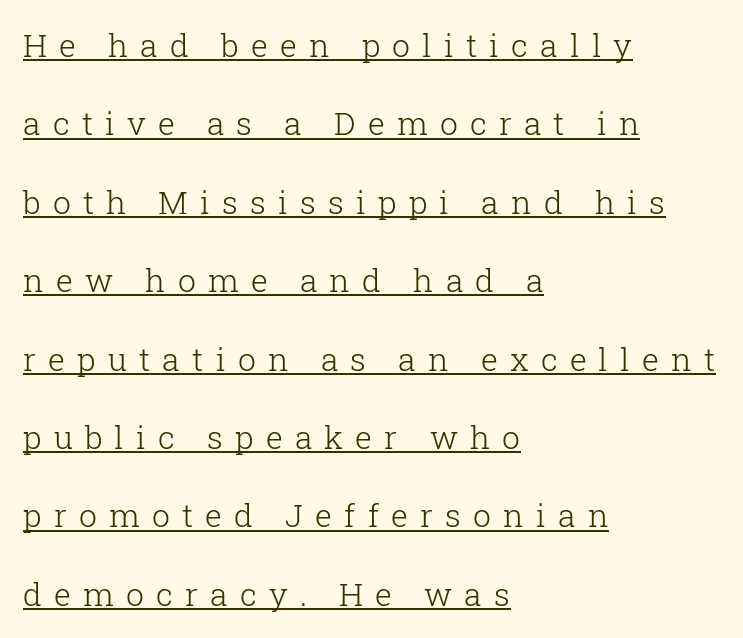
{"serif": "yes", "italic": "no", "bold": "no", "weight": "light", "width": "normal", "stroke_contrast": "low", "x_height": "medium", "monospaced": "no", "underline": "yes", "align": "left", "line_spacing": "loose", "line_spacing_ratio": 2.45, "letter_spacing": "wide", "letter_spacing_em": 0.38, "glyph_px": 32}
